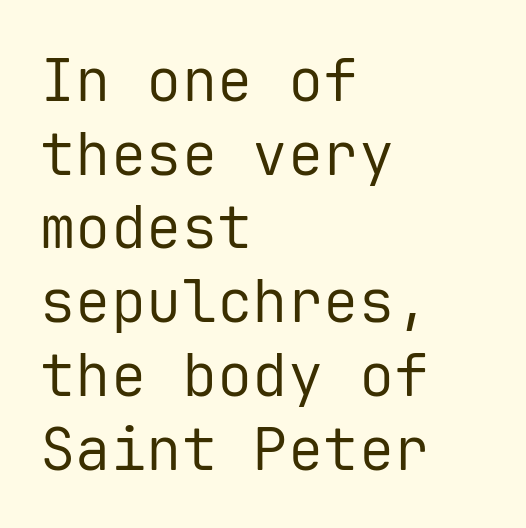
{"serif": "no", "italic": "no", "bold": "no", "weight": "regular", "width": "normal", "stroke_contrast": "low", "x_height": "medium", "monospaced": "yes", "underline": "no", "align": "left", "line_spacing": "normal", "line_spacing_ratio": 1.25, "letter_spacing": "normal", "letter_spacing_em": 0.0, "glyph_px": 59}
